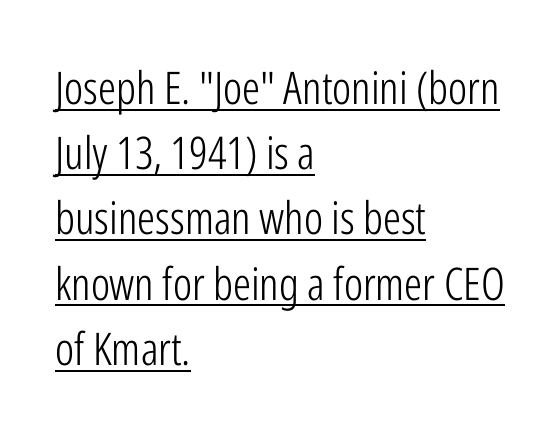
The lines in this sample share a left origin and differ only in where they stop. A typesetter would call this leading conventional body-copy spacing. In terms of posture, this sample is upright. Proportional: the letters do not fall into vertical columns.
